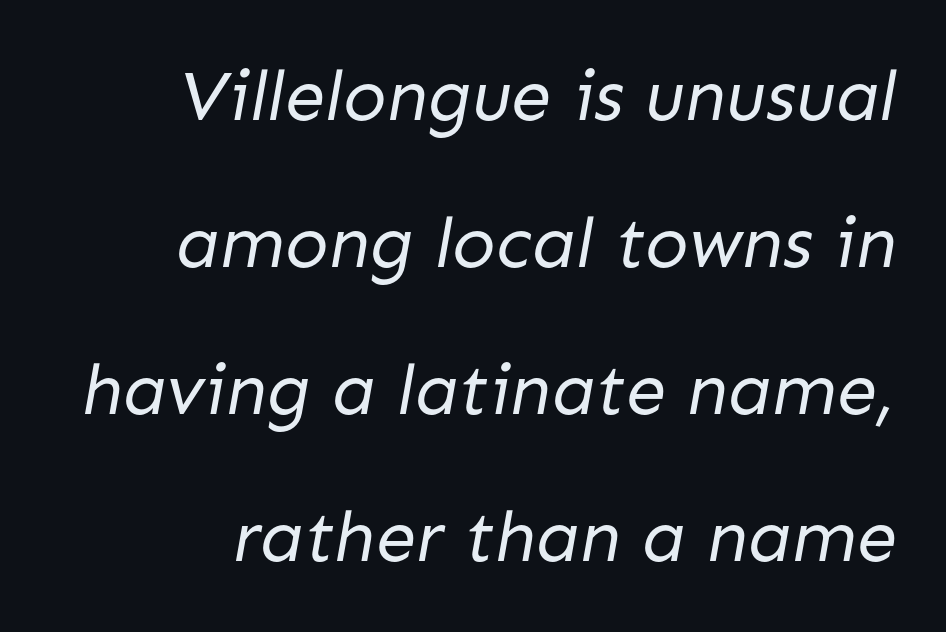
No extra tracking has been applied to these lines. The font is comparable to plain body text, perhaps lighter. These lines are composed in type without serifs. The rendering uses natural spacing where letterforms have individual widths.
